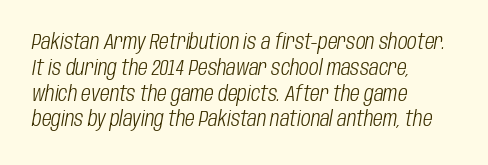
Q: Is the text bold? A: No.
Q: Is the text italic (slanted)? A: Yes, it leans right by about 10 degrees.
Q: Is the text underlined? A: No.
Q: How is the paragraph aligned? A: Left-aligned.
Q: Is the spacing between letters normal or unusually wide? A: Normal.
